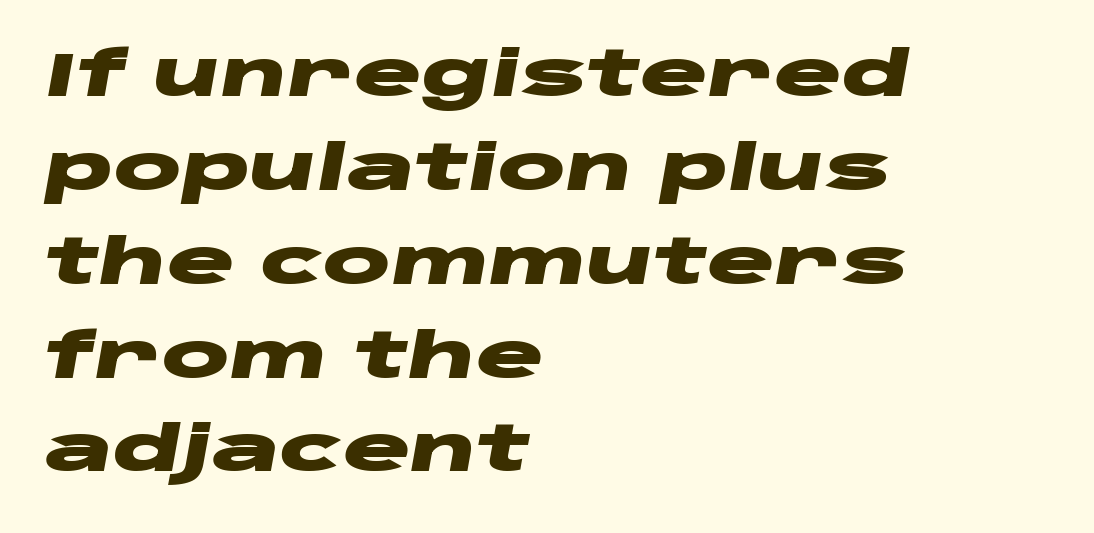
{"italic": "yes", "lean": "right", "slant_degrees": 10, "bold": "yes", "weight": "heavy", "width": "wide", "stroke_contrast": "low", "x_height": "large", "monospaced": "no", "underline": "no", "align": "left", "line_spacing": "normal", "line_spacing_ratio": 1.49, "letter_spacing": "normal", "letter_spacing_em": 0.0, "glyph_px": 63}
